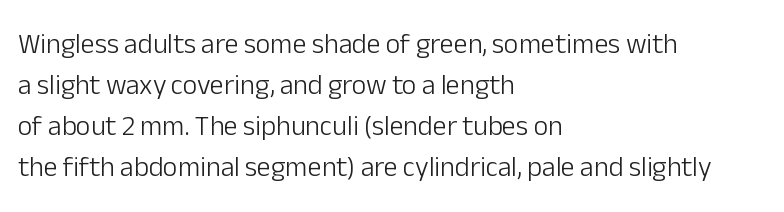
Words appear dense and cohesive because spacing is normal. Line beginnings align vertically; line endings do not. Baseline-to-baseline distance is the conventional proportion of letter height. Stroke thickness stays within the range of a standard reading face or lighter. The glyphs in this specimen are sans serif. The space beneath each line is pristine and unruled.
